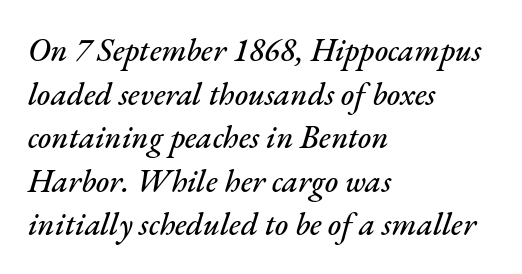
{"italic": "yes", "lean": "right", "slant_degrees": 17, "width": "normal", "stroke_contrast": "medium", "x_height": "small", "monospaced": "no", "underline": "no", "align": "left", "line_spacing": "normal", "line_spacing_ratio": 1.36, "letter_spacing": "normal", "letter_spacing_em": 0.0, "glyph_px": 32}
